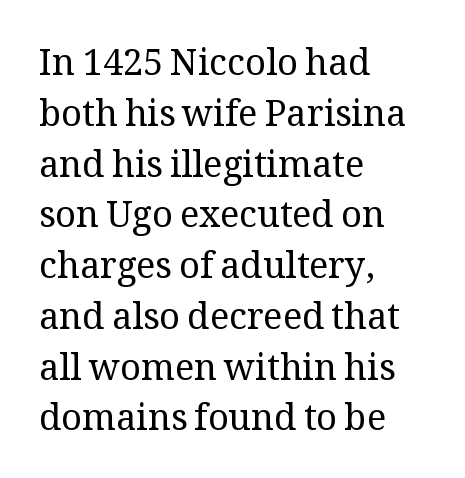
These lines are composed in type with serifs. A bare baseline throughout the passage. Here the glyphs are tracked normally, forming tight word shapes. Regular leading. Heft: none added — not bold. This is roman type, the default non-slanted kind.
